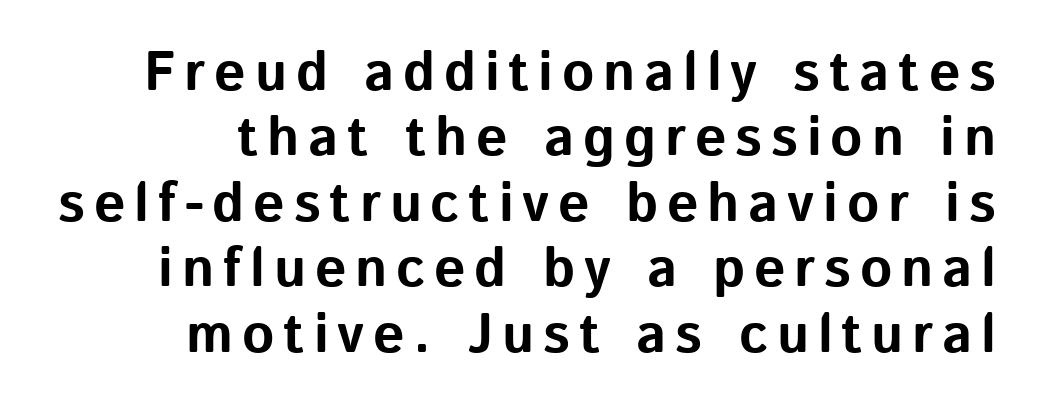
Q: Is the text bold? A: Yes.
Q: Is the text italic (slanted)? A: No, it is upright.
Q: Is the typeface a serif or a sans-serif typeface? A: Sans-serif.
Q: Is the text underlined? A: No.
Q: Width (condensed, normal, or wide)? A: Normal.
Q: Stroke contrast? A: Low.
Q: x-height? A: Medium.
Q: Monospaced? A: No.
